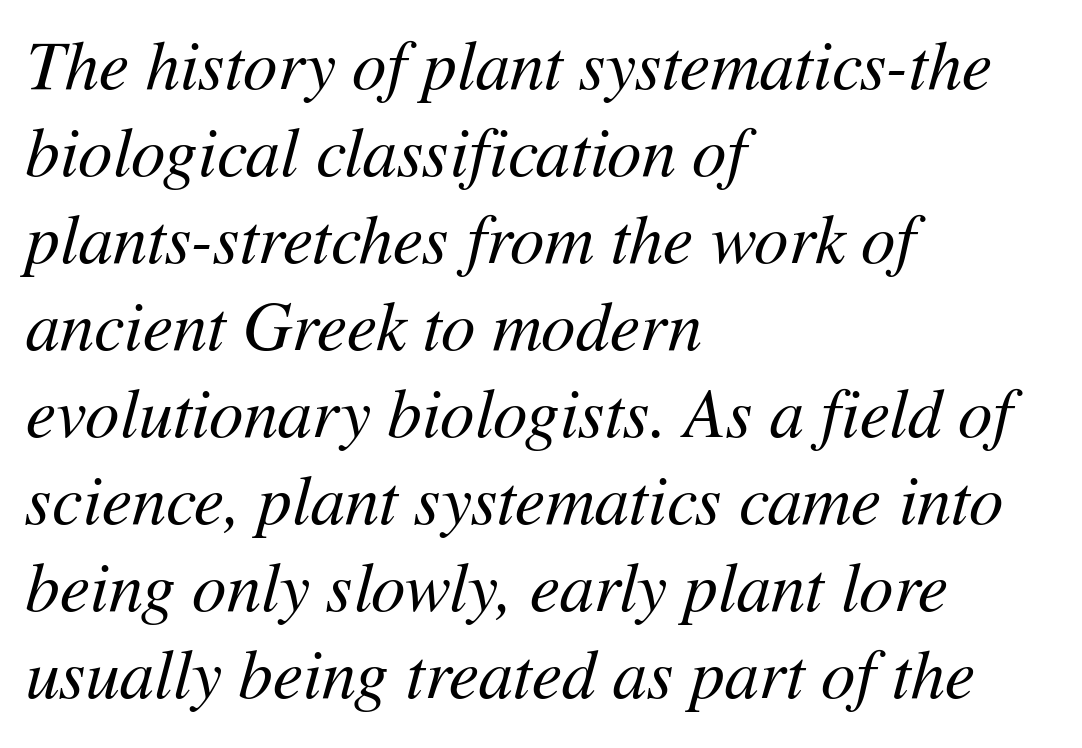
The image shows 68 px regular-weight type, italic (leaning right); set left-aligned, normal line spacing (1.28x), normal letter spacing, not underlined; medium stroke contrast and a medium x-height.
